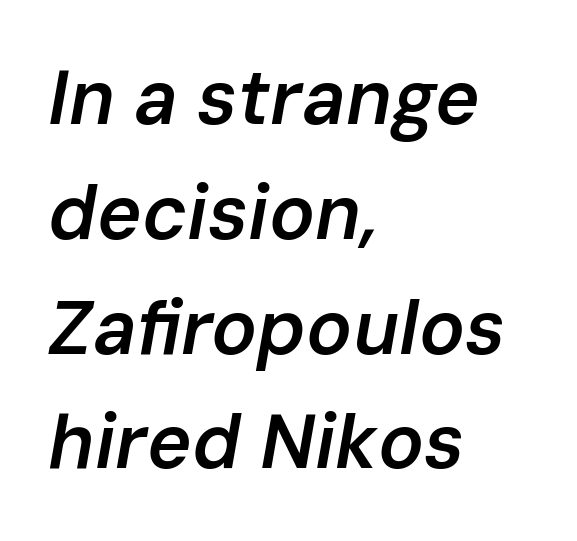
The image shows 76 px semibold type, italic (leaning right); set left-aligned, normal line spacing (1.51x), normal letter spacing, not underlined; low stroke contrast and a medium x-height.
